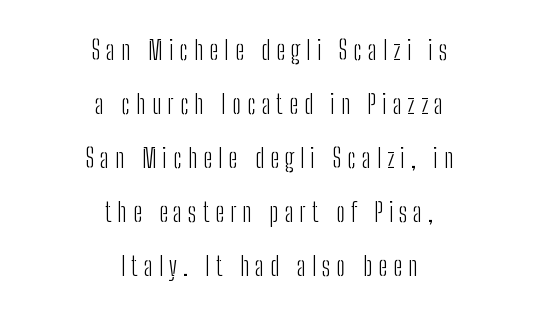
{"italic": "no", "bold": "no", "underline": "no", "align": "center", "line_spacing": "loose", "line_spacing_ratio": 2.08, "letter_spacing": "wide", "letter_spacing_em": 0.23, "glyph_px": 26}
